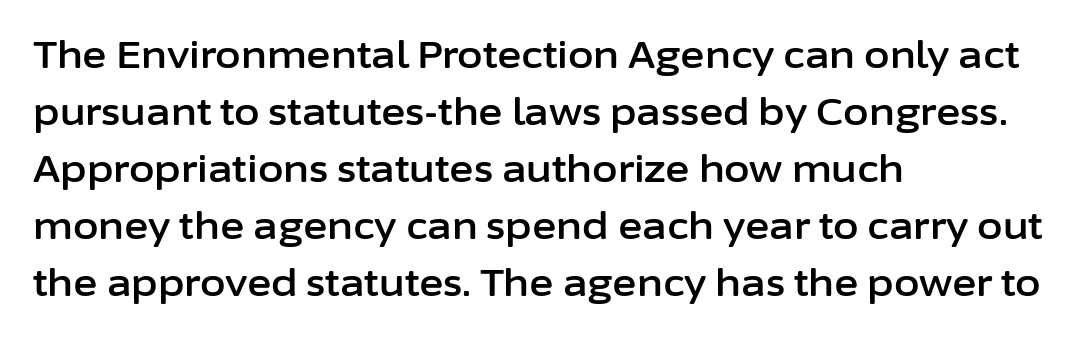
{"serif": "no", "italic": "no", "width": "normal", "stroke_contrast": "low", "x_height": "medium", "monospaced": "no", "underline": "no", "align": "left", "line_spacing": "normal", "line_spacing_ratio": 1.54, "letter_spacing": "normal", "letter_spacing_em": 0.0, "glyph_px": 37}
